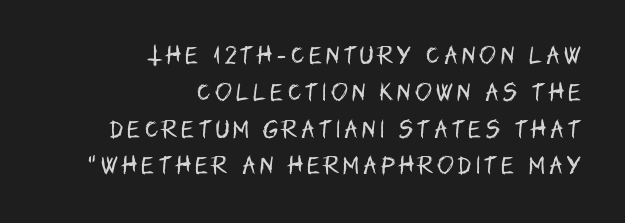
Q: Is the text bold? A: No.
Q: Is the text italic (slanted)? A: No, it is upright.
Q: Is the text underlined? A: No.
Q: How is the paragraph aligned? A: Right-aligned.
Q: Is the spacing between letters normal or unusually wide? A: Unusually wide.
